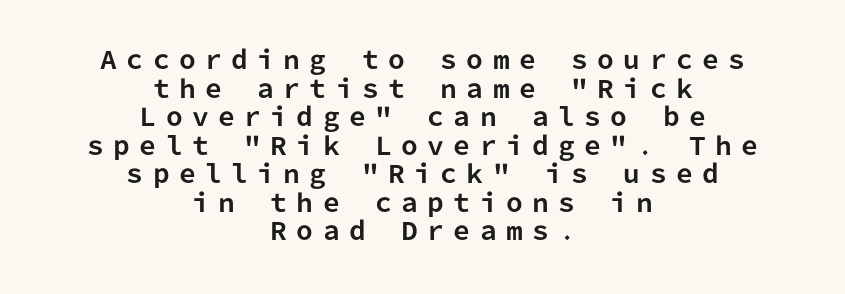
{"italic": "no", "bold": "yes", "underline": "no", "align": "center", "line_spacing_ratio": 1.19, "letter_spacing": "wide", "letter_spacing_em": 0.39, "glyph_px": 24}
